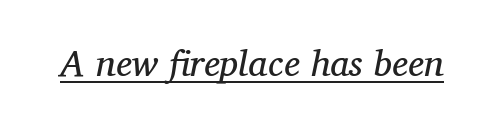
{"serif": "yes", "italic": "yes", "lean": "right", "slant_degrees": 11, "bold": "no", "weight": "regular", "width": "normal", "stroke_contrast": "medium", "x_height": "medium", "monospaced": "no", "underline": "yes", "letter_spacing": "normal", "letter_spacing_em": 0.0, "glyph_px": 37}
